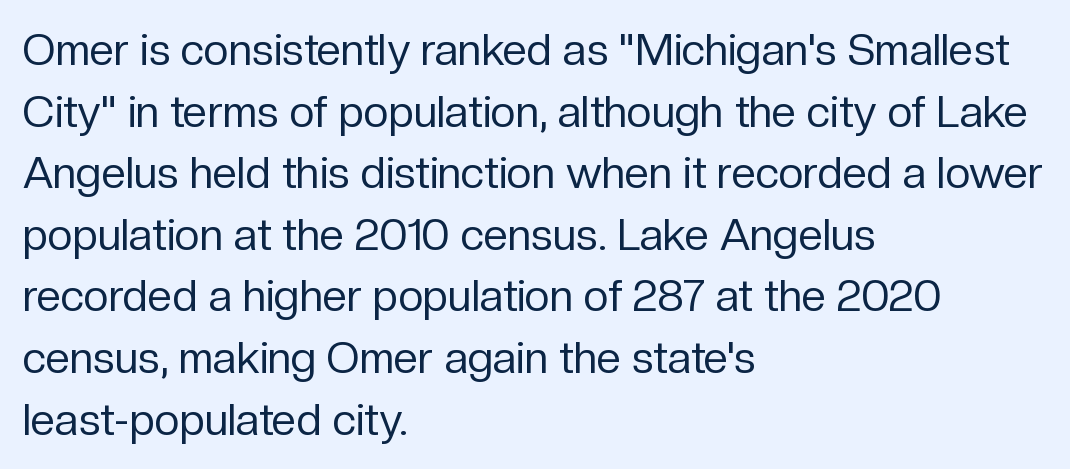
The image shows 44 px regular-weight sans-serif type, upright; set left-aligned, normal line spacing (1.4x), normal letter spacing, not underlined; low stroke contrast and a medium x-height.
